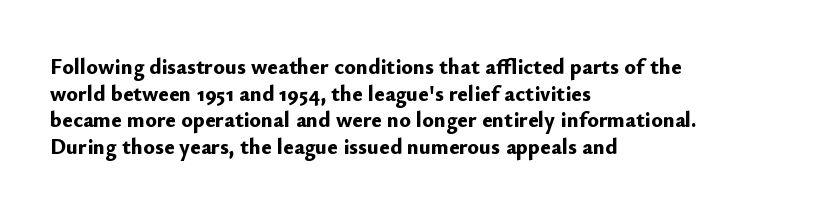
Which margin do the lines hug? The left one — the right edge is uneven. Weight check: bold — yes, fully. Tracking here is standard; glyphs follow each other at the usual distance. Unlike italic type, these characters show no tilt at all. Just letters on the line, the space beneath them empty.
